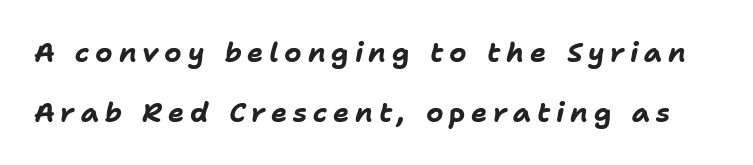
{"italic": "yes", "lean": "right", "slant_degrees": 11, "bold": "yes", "underline": "no", "line_spacing": "loose", "line_spacing_ratio": 2.22, "letter_spacing": "wide", "letter_spacing_em": 0.21, "glyph_px": 27}
